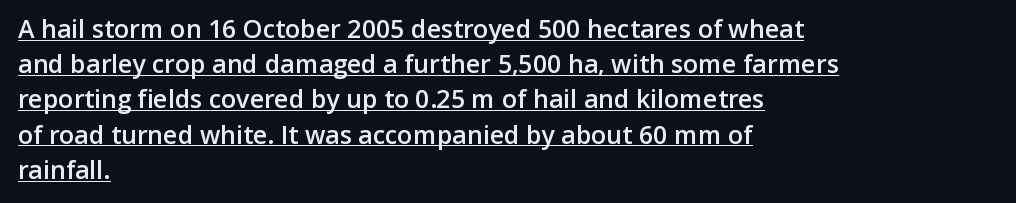
Words appear dense and cohesive because spacing is normal. Rendered with straight, roman letterforms. Does the copy run flush right? No — it runs flush left. Summary of vertical rhythm: regular, with standard interline spacing. Emphasis by weight is partial: semibold. Decoration check: the copy is underlined.
